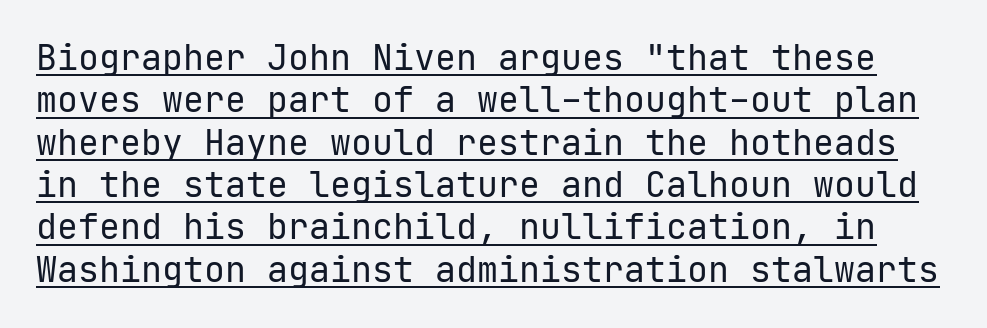
Q: Is the text bold? A: No.
Q: Is the text italic (slanted)? A: No, it is upright.
Q: Is the typeface a serif or a sans-serif typeface? A: Sans-serif.
Q: Is the text underlined? A: Yes.
Q: Is the spacing between letters normal or unusually wide? A: Normal.
Q: Width (condensed, normal, or wide)? A: Normal.
Q: Stroke contrast? A: Low.
Q: x-height? A: Medium.
Q: Monospaced? A: Yes.
